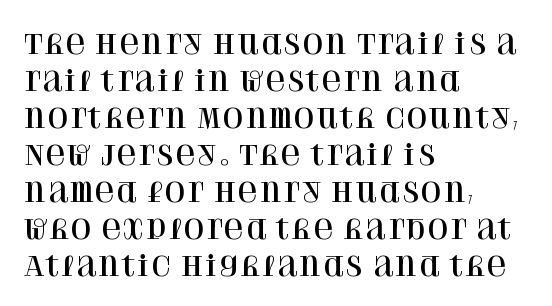
{"italic": "no", "underline": "no", "align": "left", "line_spacing": "normal", "line_spacing_ratio": 1.37, "letter_spacing": "normal", "letter_spacing_em": 0.0, "glyph_px": 27}
